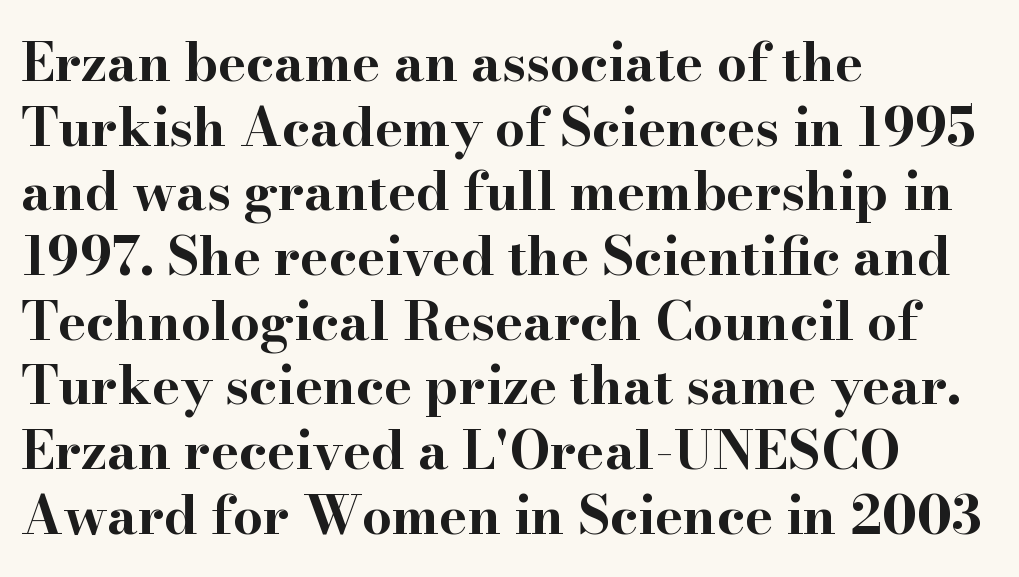
{"serif": "yes", "italic": "no", "bold": "yes", "weight": "bold", "width": "wide", "stroke_contrast": "high", "x_height": "small", "monospaced": "no", "underline": "no", "align": "left", "line_spacing_ratio": 1.22, "letter_spacing": "normal", "letter_spacing_em": 0.0, "glyph_px": 53}
